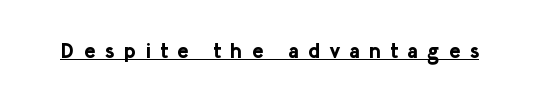
The image shows 21 px bold type, upright; set unusually wide letter spacing (+0.45 em), underlined.
